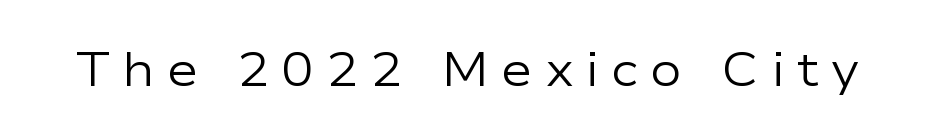
Q: Is the text bold? A: No.
Q: Is the text italic (slanted)? A: No, it is upright.
Q: Is the typeface a serif or a sans-serif typeface? A: Sans-serif.
Q: Is the text underlined? A: No.
Q: Is the spacing between letters normal or unusually wide? A: Unusually wide.
Q: Width (condensed, normal, or wide)? A: Wide.
Q: Stroke contrast? A: Low.
Q: x-height? A: Medium.
Q: Monospaced? A: No.
